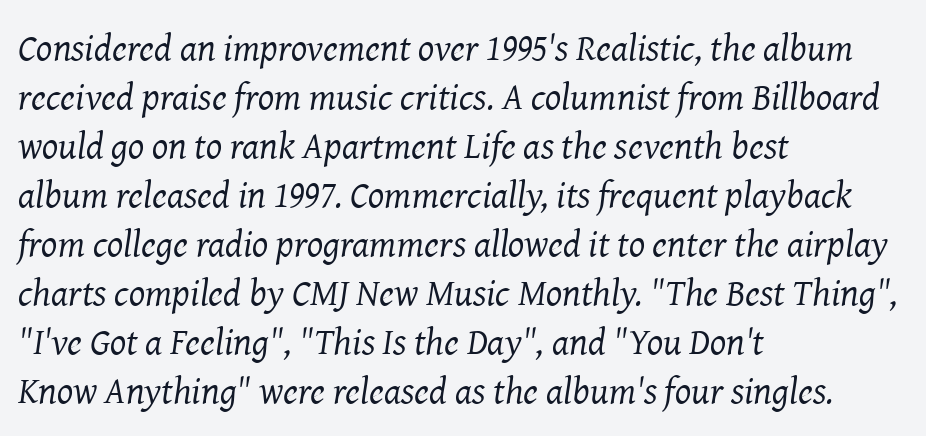
Q: Is the text bold? A: No.
Q: Is the text italic (slanted)? A: Yes, it leans right by about 8 degrees.
Q: Is the typeface a serif or a sans-serif typeface? A: Serif.
Q: Is the text underlined? A: No.
Q: How is the paragraph aligned? A: Left-aligned.
Q: Is the spacing between letters normal or unusually wide? A: Normal.
Q: Is the spacing between lines tight, normal or loose? A: Normal.
Q: Width (condensed, normal, or wide)? A: Normal.
Q: Stroke contrast? A: Medium.
Q: x-height? A: Medium.
Q: Monospaced? A: No.
